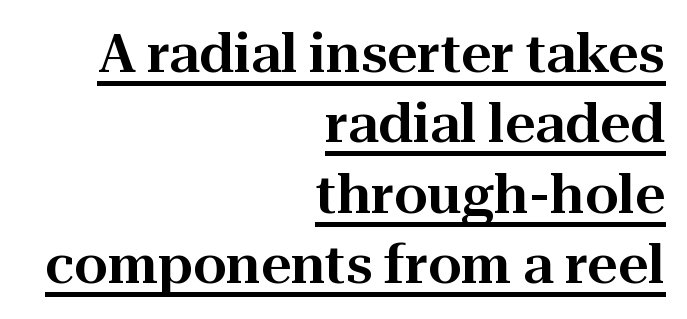
The image shows 53 px serif type, upright; set right-aligned, normal line spacing (1.33x), normal letter spacing, underlined; high stroke contrast and a medium x-height.
